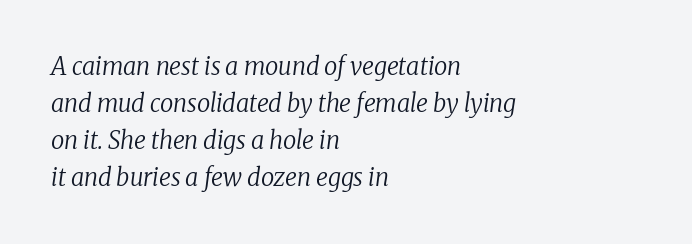
The image shows 24 px text type, italic (leaning right); set left-aligned, normal line spacing (1.54x), normal letter spacing, not underlined.
